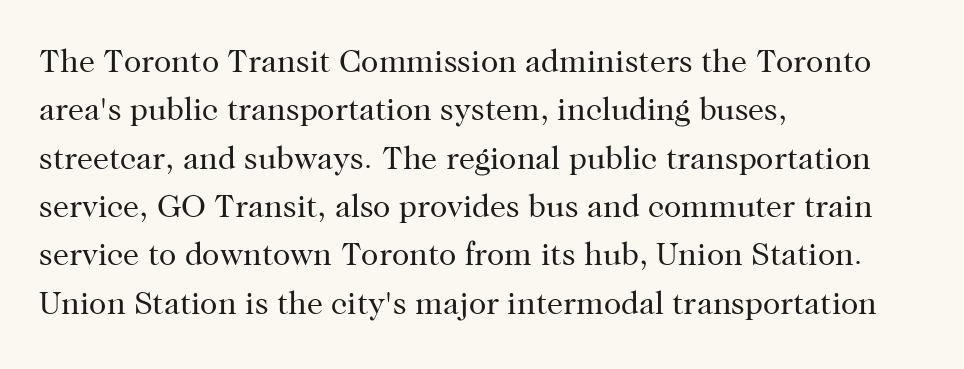
Q: Is the text bold? A: No.
Q: Is the text italic (slanted)? A: No, it is upright.
Q: Is the typeface a serif or a sans-serif typeface? A: Serif.
Q: Is the text underlined? A: No.
Q: How is the paragraph aligned? A: Left-aligned.
Q: Is the spacing between letters normal or unusually wide? A: Normal.
Q: Is the spacing between lines tight, normal or loose? A: Normal.
Q: Width (condensed, normal, or wide)? A: Normal.
Q: Stroke contrast? A: High.
Q: x-height? A: Medium.
Q: Monospaced? A: No.
